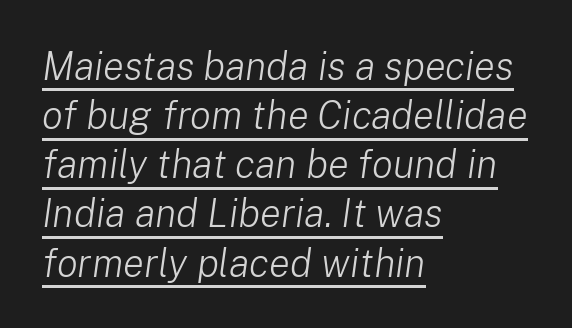
Q: Is the text bold? A: No.
Q: Is the text italic (slanted)? A: Yes, it leans right by about 8 degrees.
Q: Is the text underlined? A: Yes.
Q: How is the paragraph aligned? A: Left-aligned.
Q: Is the spacing between letters normal or unusually wide? A: Normal.
Q: Is the spacing between lines tight, normal or loose? A: Normal.
Q: Width (condensed, normal, or wide)? A: Normal.
Q: Stroke contrast? A: Low.
Q: x-height? A: Medium.
Q: Monospaced? A: No.
